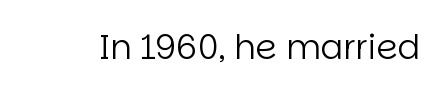
Q: Is the text bold? A: No.
Q: Is the text italic (slanted)? A: No, it is upright.
Q: Is the typeface a serif or a sans-serif typeface? A: Sans-serif.
Q: Is the text underlined? A: No.
Q: Is the spacing between letters normal or unusually wide? A: Normal.
Q: Width (condensed, normal, or wide)? A: Normal.
Q: Stroke contrast? A: Low.
Q: x-height? A: Large.
Q: Monospaced? A: No.
